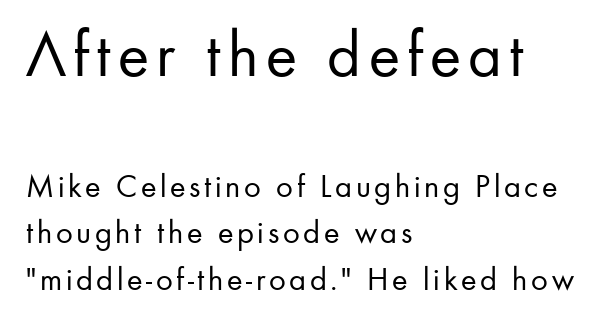
{"serif": "no", "italic": "no", "bold": "no", "weight": "regular", "width": "normal", "stroke_contrast": "low", "x_height": "small", "monospaced": "no", "underline": "no", "align": "left", "line_spacing": "normal", "line_spacing_ratio": 1.41, "larger_block": "first", "size_ratio": 2.0, "glyph_px": 66}
